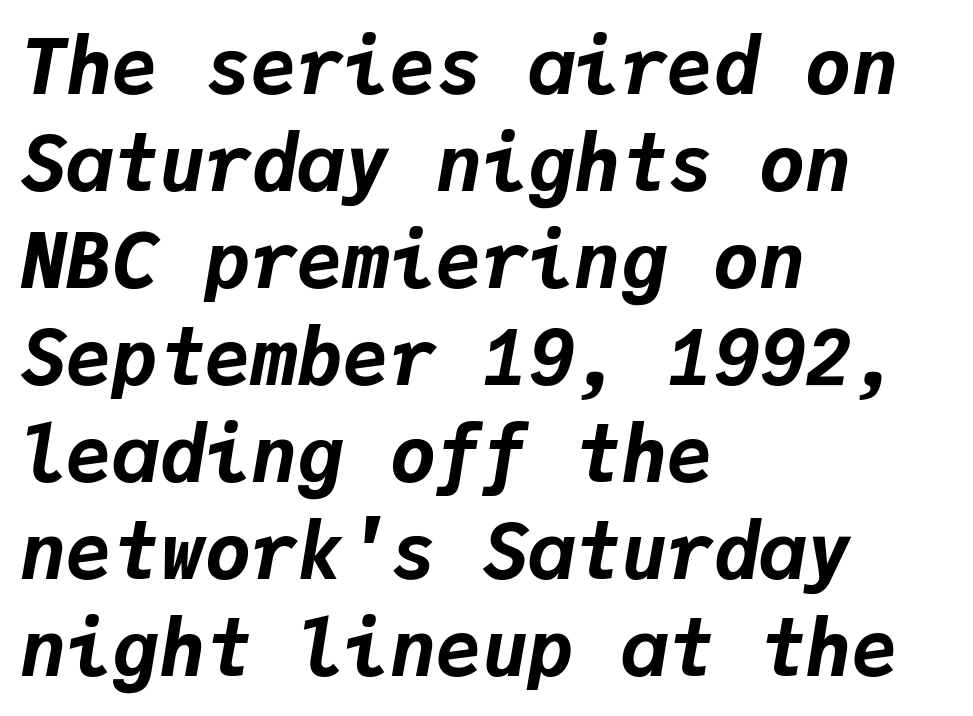
{"italic": "yes", "lean": "right", "slant_degrees": 9, "bold": "yes", "weight": "bold", "width": "normal", "stroke_contrast": "low", "x_height": "medium", "monospaced": "yes", "underline": "no", "align": "left", "line_spacing": "normal", "line_spacing_ratio": 1.26, "letter_spacing": "normal", "letter_spacing_em": 0.0, "glyph_px": 77}
